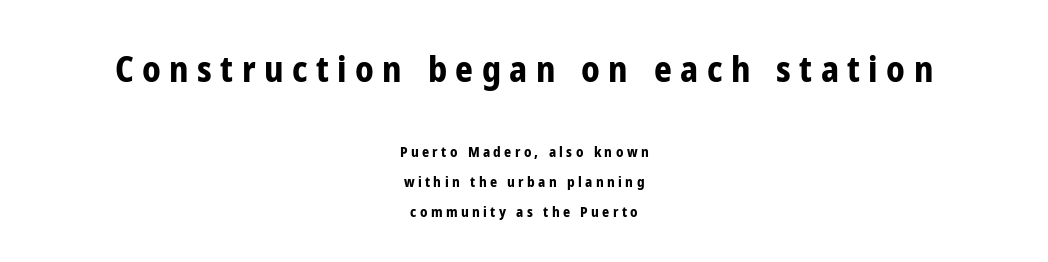
{"serif": "no", "italic": "no", "bold": "yes", "weight": "bold", "width": "condensed", "stroke_contrast": "low", "x_height": "medium", "monospaced": "no", "underline": "no", "align": "center", "line_spacing": "loose", "line_spacing_ratio": 2.16, "letter_spacing": "wide", "letter_spacing_em": 0.24, "larger_block": "first", "size_ratio": 2.5, "glyph_px": 35}
